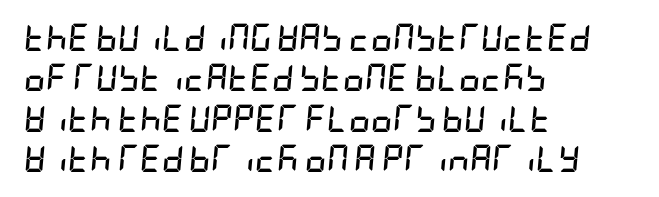
The image shows 27 px bold type, italic (leaning right); set left-aligned, normal line spacing (1.5x), normal letter spacing, not underlined.
